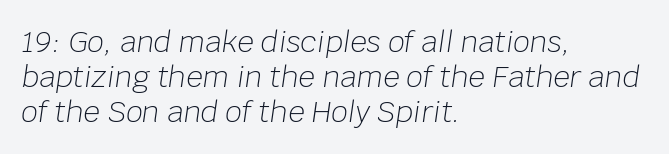
Q: Is the text bold? A: No.
Q: Is the text italic (slanted)? A: Yes, it leans right by about 8 degrees.
Q: Is the text underlined? A: No.
Q: How is the paragraph aligned? A: Left-aligned.
Q: Is the spacing between letters normal or unusually wide? A: Normal.
Q: Width (condensed, normal, or wide)? A: Normal.
Q: Stroke contrast? A: Low.
Q: x-height? A: Large.
Q: Monospaced? A: No.
